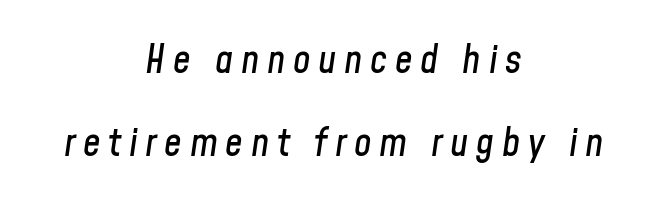
Glance below the letters and you will spot only blank space. An italicized treatment has been applied to the whole sample. Here the designer chose a conventional face with non-uniform glyph widths. You could only call the tracking loose — the letters float apart. Short and long lines alike share a common midpoint.
